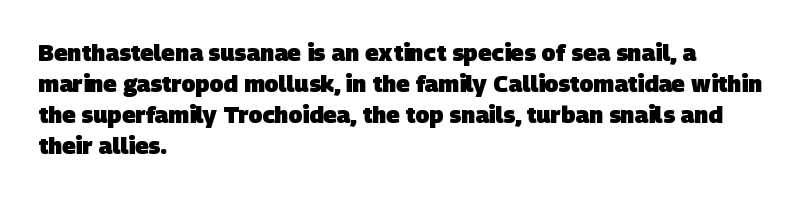
Caption: bold face, heavy strokes. The horizontal fit of the characters is conventional and even. The rows are spaced the way most documents space them. The lines are quadded left.
